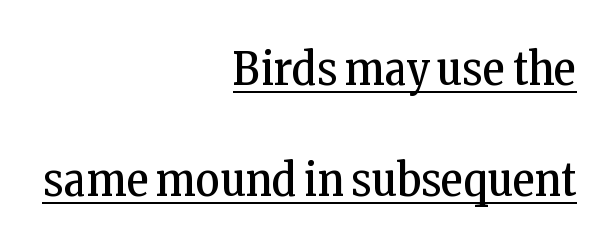
{"serif": "yes", "italic": "no", "bold": "no", "weight": "regular", "width": "condensed", "stroke_contrast": "low", "x_height": "medium", "monospaced": "no", "underline": "yes", "align": "right", "line_spacing": "loose", "line_spacing_ratio": 2.42, "letter_spacing": "normal", "letter_spacing_em": 0.0, "glyph_px": 46}
